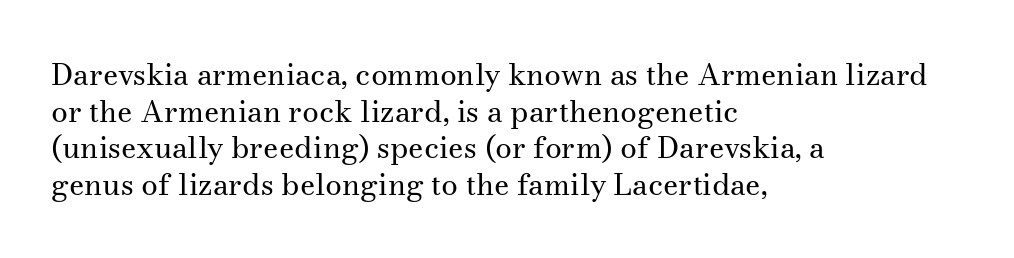
The image shows 30 px regular-weight serif type, upright; set left-aligned, line spacing 1.22x, normal letter spacing, not underlined; medium stroke contrast and a small x-height.
